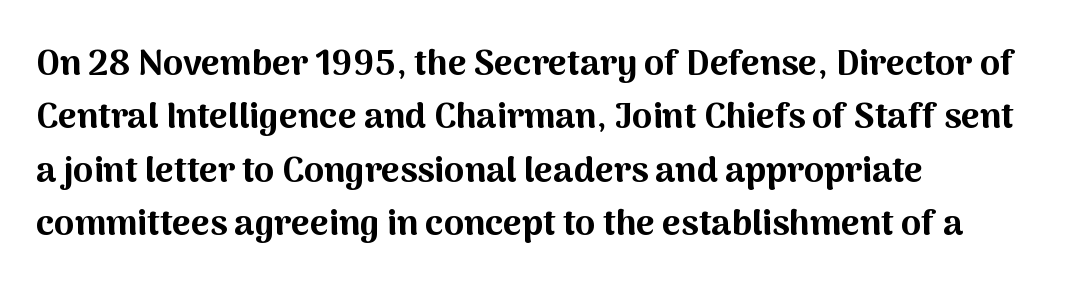
The image shows 36 px bold sans-serif type, upright; set left-aligned, normal line spacing (1.48x), normal letter spacing, not underlined; medium stroke contrast and a medium x-height.
